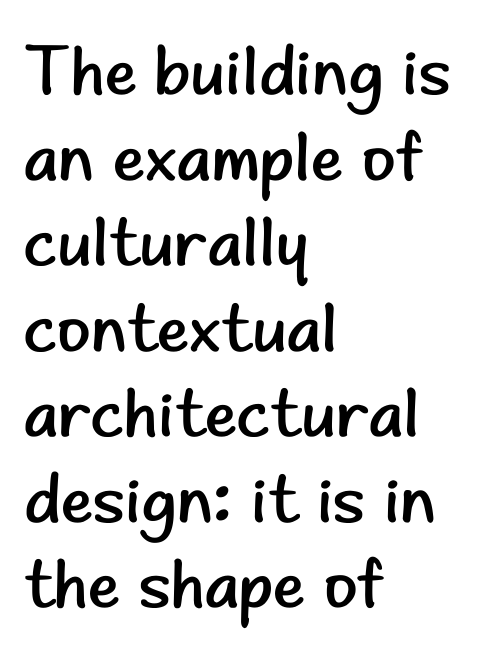
The font is comparable to plain body text, perhaps lighter. Style check: upright. You could not count columns in this text — the font is proportionally spaced. The strip under each line holds only bare page.
